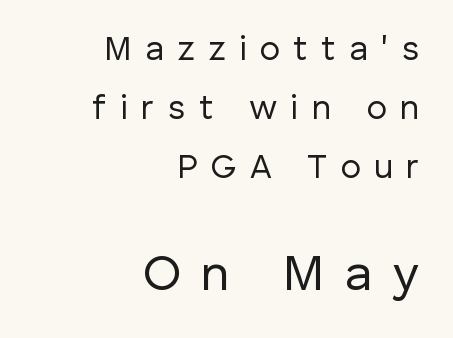
The image shows 51 px regular-weight sans-serif type, upright; set right-aligned, line spacing 1.73x, unusually wide letter spacing (+0.39 em), not underlined; the second (bottom) block is 1.5x larger; low stroke contrast and a medium x-height.
